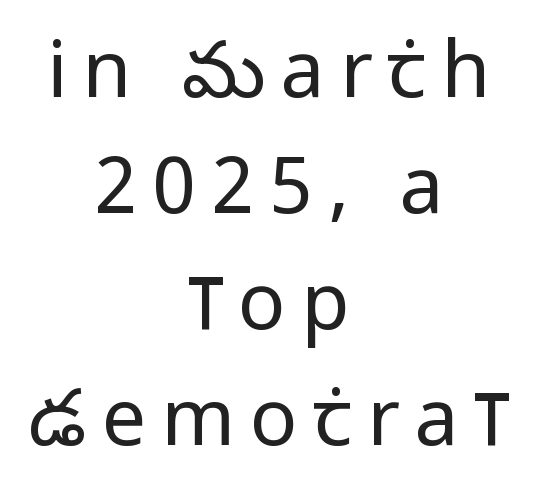
Q: Is the text bold? A: No.
Q: Is the text italic (slanted)? A: No, it is upright.
Q: Is the typeface a serif or a sans-serif typeface? A: Sans-serif.
Q: Is the text underlined? A: No.
Q: How is the paragraph aligned? A: Centered.
Q: Is the spacing between lines tight, normal or loose? A: Normal.
Q: Width (condensed, normal, or wide)? A: Condensed.
Q: Stroke contrast? A: Low.
Q: x-height? A: Large.
Q: Monospaced? A: No.
